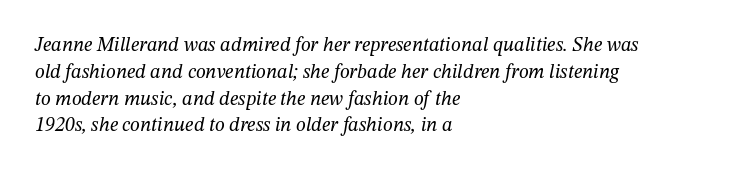
{"italic": "yes", "lean": "right", "slant_degrees": 12, "bold": "no", "underline": "no", "align": "left", "line_spacing": "normal", "line_spacing_ratio": 1.34, "letter_spacing": "normal", "letter_spacing_em": 0.0, "glyph_px": 20}
